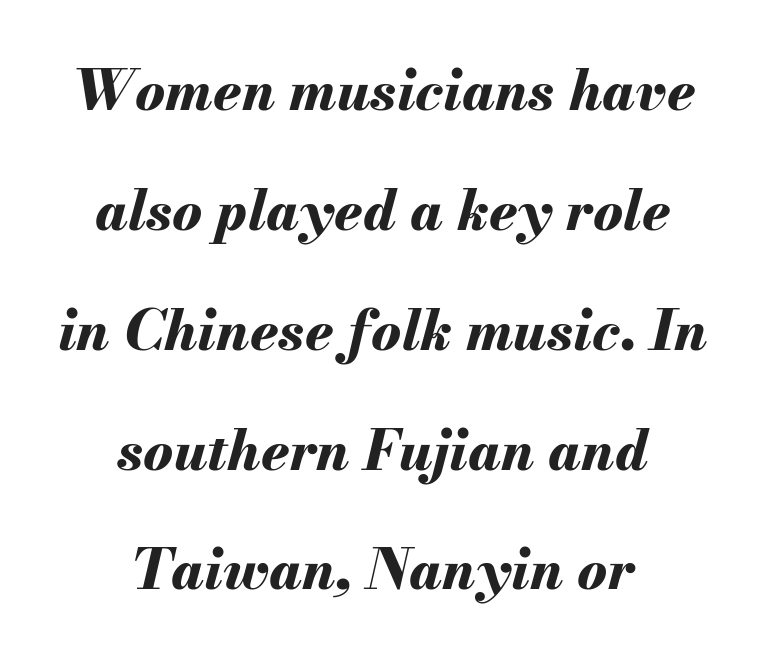
Quick note: italic. Compared with typical body copy, the letter spacing here is the same. One glance says open: line gaps are wider than usual. Proportional: the letters do not fall into vertical columns. Each row of text sits above clean, open space.
